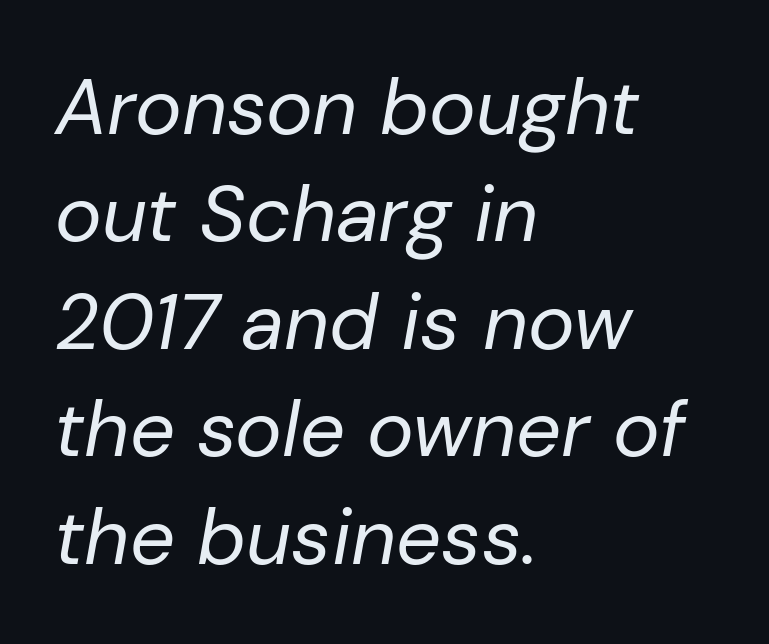
The image shows 79 px regular-weight type, italic (leaning right); set left-aligned, normal line spacing (1.36x), normal letter spacing, not underlined; low stroke contrast and a medium x-height.
